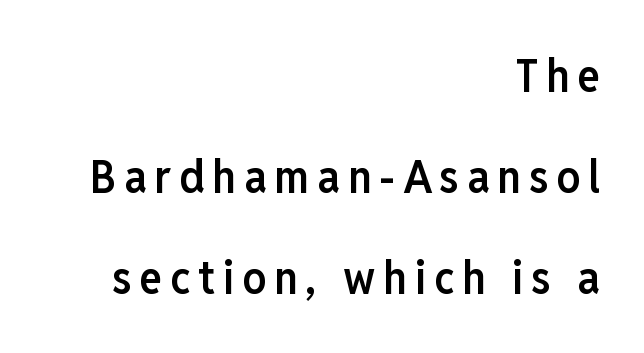
Q: Is the text bold? A: Semi-bold.
Q: Is the text italic (slanted)? A: No, it is upright.
Q: Is the typeface a serif or a sans-serif typeface? A: Sans-serif.
Q: Is the text underlined? A: No.
Q: How is the paragraph aligned? A: Right-aligned.
Q: Is the spacing between lines tight, normal or loose? A: Loose.
Q: Width (condensed, normal, or wide)? A: Condensed.
Q: Stroke contrast? A: Low.
Q: x-height? A: Medium.
Q: Monospaced? A: No.
